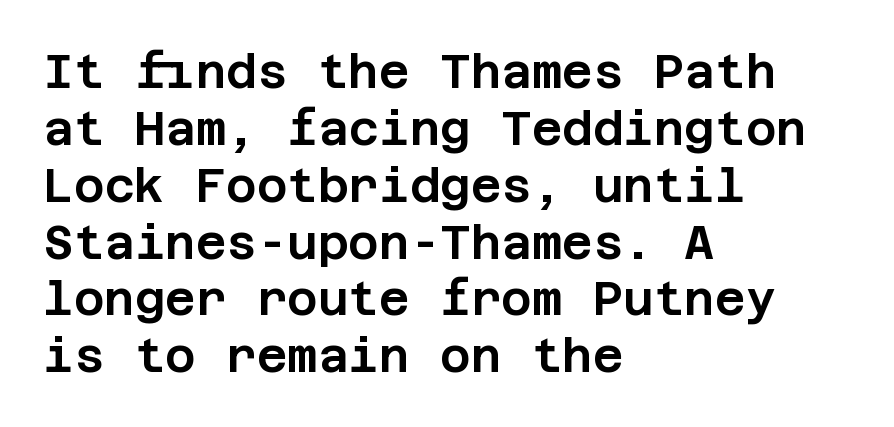
{"serif": "no", "italic": "no", "width": "normal", "stroke_contrast": "low", "x_height": "large", "underline": "no", "align": "left", "line_spacing_ratio": 1.21, "letter_spacing": "normal", "letter_spacing_em": 0.0, "glyph_px": 47}
